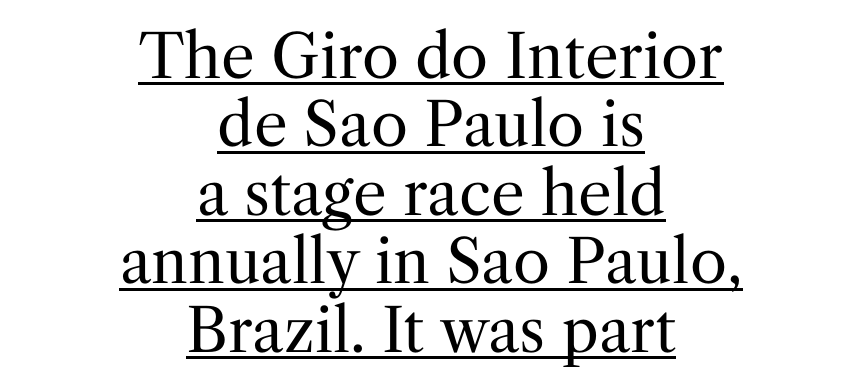
The image shows 60 px regular-weight serif type, upright; set centered, tight line spacing (1.14x), normal letter spacing, underlined; medium stroke contrast and a medium x-height.
